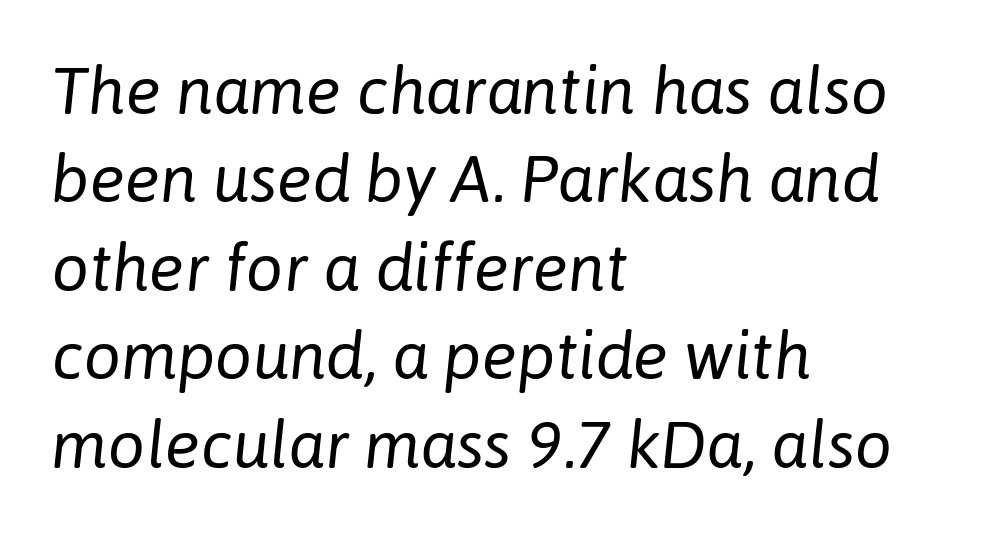
Q: Is the text bold? A: No.
Q: Is the text italic (slanted)? A: Yes, it leans right by about 6 degrees.
Q: Is the text underlined? A: No.
Q: How is the paragraph aligned? A: Left-aligned.
Q: Is the spacing between letters normal or unusually wide? A: Normal.
Q: Is the spacing between lines tight, normal or loose? A: Normal.
Q: Width (condensed, normal, or wide)? A: Normal.
Q: Stroke contrast? A: Low.
Q: x-height? A: Medium.
Q: Monospaced? A: No.
